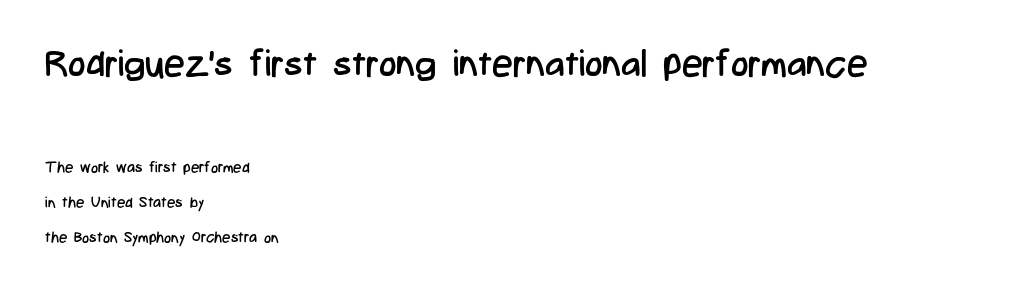
Q: Is the text bold? A: No.
Q: Is the text italic (slanted)? A: No, it is upright.
Q: Is the typeface a serif or a sans-serif typeface? A: Sans-serif.
Q: Is the text underlined? A: No.
Q: How is the paragraph aligned? A: Left-aligned.
Q: Is the spacing between letters normal or unusually wide? A: Normal.
Q: Is the spacing between lines tight, normal or loose? A: Loose.
Q: Which block of text is set in a larger size, the first (top) or the second (bottom)? A: The first (top) one.
Q: Width (condensed, normal, or wide)? A: Condensed.
Q: Stroke contrast? A: Low.
Q: x-height? A: Medium.
Q: Monospaced? A: No.
